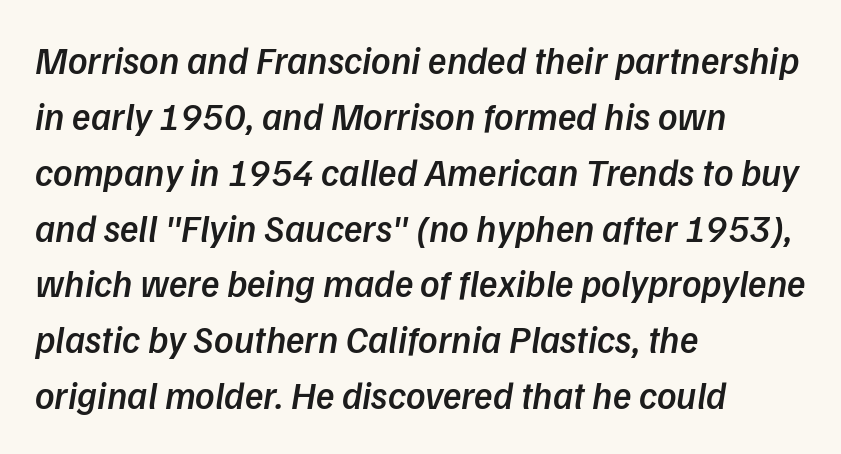
Q: Is the text bold? A: Semi-bold.
Q: Is the text italic (slanted)? A: Yes, it leans right by about 9 degrees.
Q: Is the text underlined? A: No.
Q: How is the paragraph aligned? A: Left-aligned.
Q: Is the spacing between letters normal or unusually wide? A: Normal.
Q: Is the spacing between lines tight, normal or loose? A: Normal.
Q: Width (condensed, normal, or wide)? A: Normal.
Q: Stroke contrast? A: Low.
Q: x-height? A: Medium.
Q: Monospaced? A: No.
